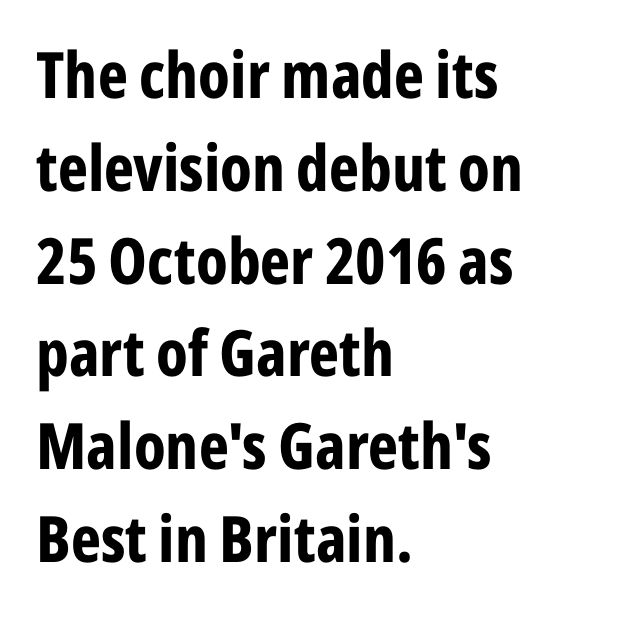
The image shows 64 px bold, condensed sans-serif type, upright; set left-aligned, normal line spacing (1.45x), normal letter spacing, not underlined; low stroke contrast and a medium x-height.
